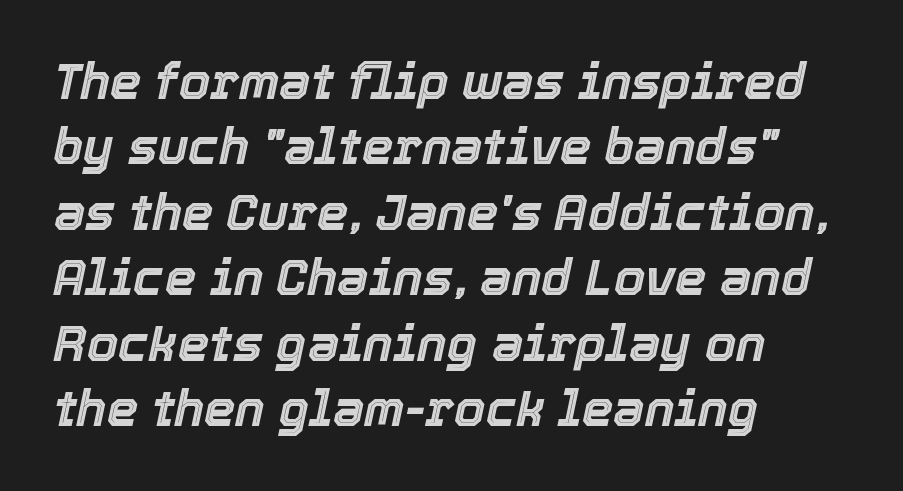
Q: Is the text italic (slanted)? A: Yes, it leans right by about 12 degrees.
Q: Is the text underlined? A: No.
Q: How is the paragraph aligned? A: Left-aligned.
Q: Is the spacing between letters normal or unusually wide? A: Normal.
Q: Is the spacing between lines tight, normal or loose? A: Normal.
Q: Width (condensed, normal, or wide)? A: Normal.
Q: x-height? A: Medium.
Q: Monospaced? A: No.
